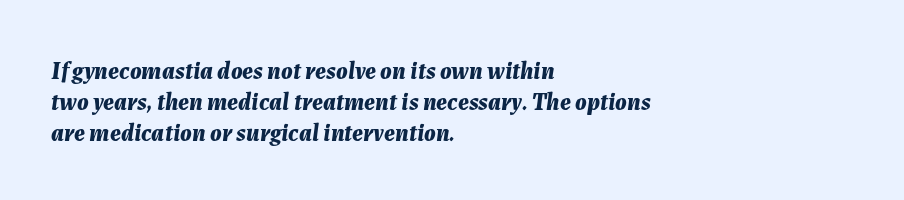
Q: Is the text bold? A: Yes.
Q: Is the text italic (slanted)? A: Yes, it leans right by about 7 degrees.
Q: Is the text underlined? A: No.
Q: How is the paragraph aligned? A: Left-aligned.
Q: Is the spacing between letters normal or unusually wide? A: Normal.
Q: Is the spacing between lines tight, normal or loose? A: Normal.
